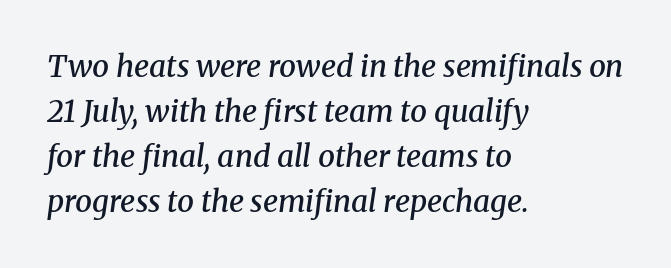
The image shows 30 px semibold serif type, italic (leaning right); set left-aligned, normal line spacing (1.5x), normal letter spacing, not underlined; medium stroke contrast and a medium x-height.
